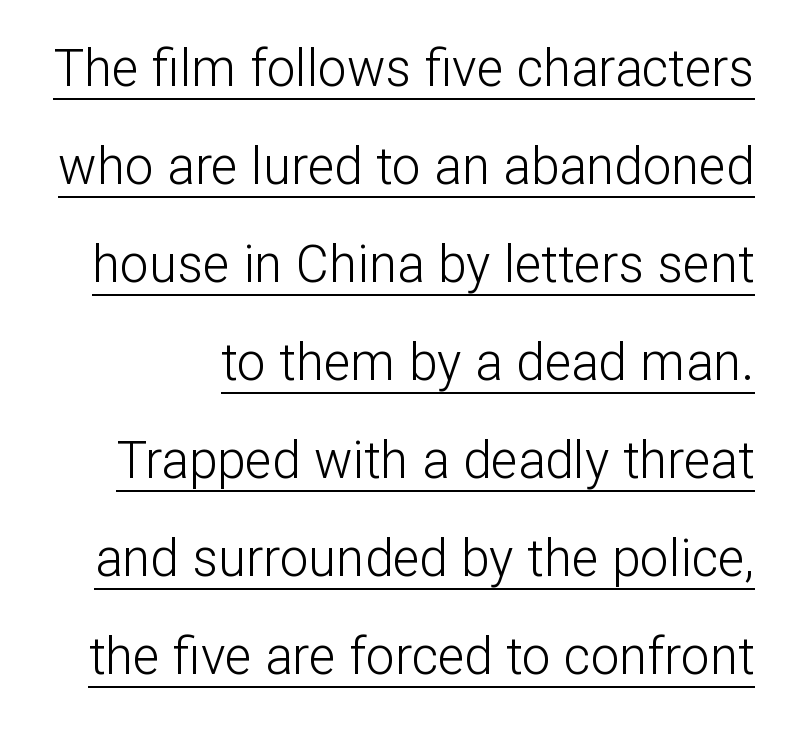
{"serif": "no", "italic": "no", "bold": "no", "weight": "light", "width": "normal", "stroke_contrast": "low", "x_height": "medium", "monospaced": "no", "underline": "yes", "line_spacing": "loose", "line_spacing_ratio": 1.92, "letter_spacing": "normal", "letter_spacing_em": 0.0, "glyph_px": 51}
